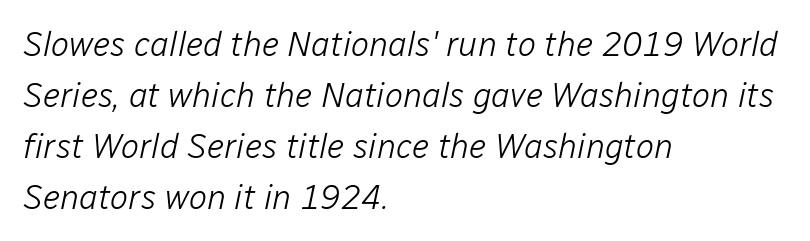
Q: Is the text bold? A: No.
Q: Is the text italic (slanted)? A: Yes, it leans right by about 12 degrees.
Q: Is the text underlined? A: No.
Q: How is the paragraph aligned? A: Left-aligned.
Q: Is the spacing between letters normal or unusually wide? A: Normal.
Q: Is the spacing between lines tight, normal or loose? A: Normal.
Q: Width (condensed, normal, or wide)? A: Normal.
Q: Stroke contrast? A: Low.
Q: x-height? A: Medium.
Q: Monospaced? A: No.
